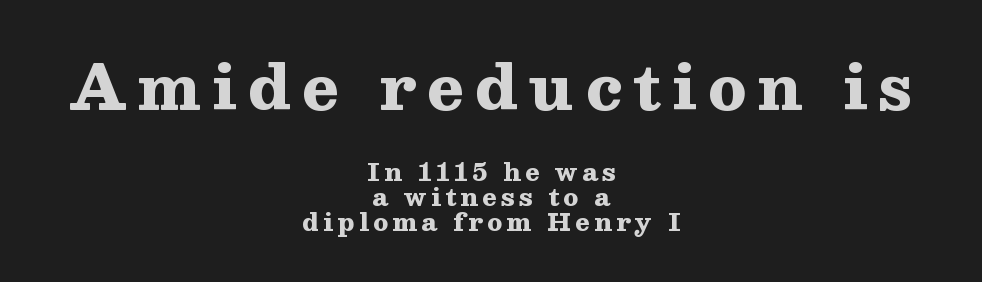
The image shows 61 px heavy, wide serif type, upright; set centered, tight line spacing (1.05x), not underlined; the first (top) block is 2.54x larger; medium stroke contrast and a medium x-height.
